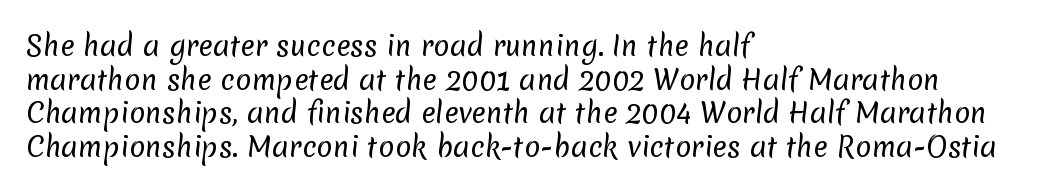
{"bold": "no", "underline": "no", "align": "left", "line_spacing": "normal", "line_spacing_ratio": 1.25, "letter_spacing": "normal", "letter_spacing_em": 0.0, "glyph_px": 27}
